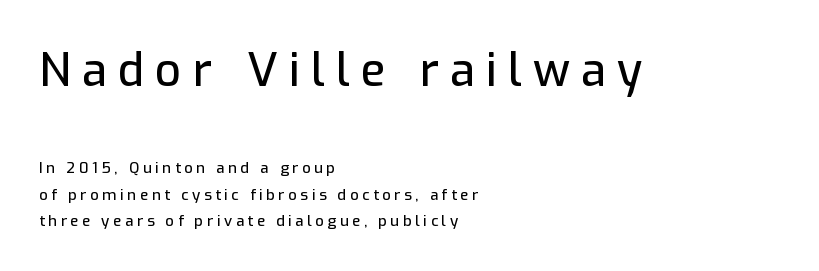
Q: Is the text italic (slanted)? A: No, it is upright.
Q: Is the typeface a serif or a sans-serif typeface? A: Sans-serif.
Q: Is the text underlined? A: No.
Q: How is the paragraph aligned? A: Left-aligned.
Q: Is the spacing between letters normal or unusually wide? A: Unusually wide.
Q: Which block of text is set in a larger size, the first (top) or the second (bottom)? A: The first (top) one.
Q: Width (condensed, normal, or wide)? A: Normal.
Q: Stroke contrast? A: Low.
Q: x-height? A: Medium.
Q: Monospaced? A: No.
